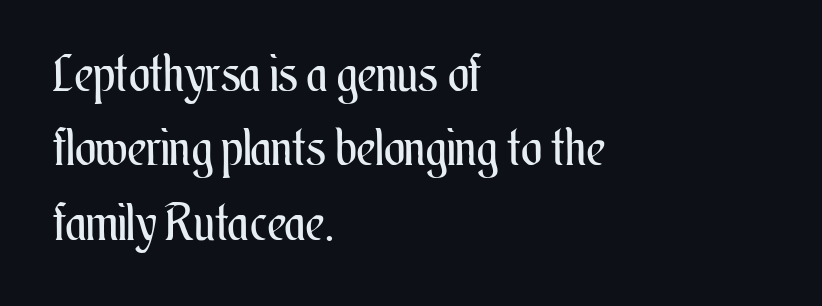
Q: Is the text bold? A: No.
Q: Is the text italic (slanted)? A: No, it is upright.
Q: Is the text underlined? A: No.
Q: How is the paragraph aligned? A: Left-aligned.
Q: Is the spacing between letters normal or unusually wide? A: Normal.
Q: Is the spacing between lines tight, normal or loose? A: Normal.
Q: Width (condensed, normal, or wide)? A: Condensed.
Q: Stroke contrast? A: Medium.
Q: x-height? A: Small.
Q: Monospaced? A: No.
